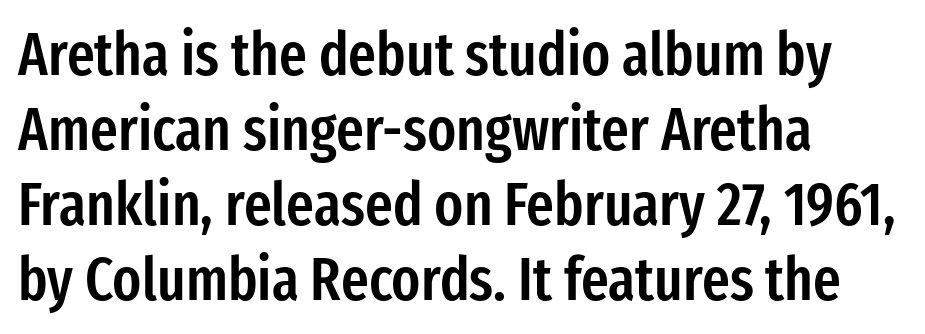
{"serif": "no", "italic": "no", "bold": "semi", "weight": "semibold", "width": "condensed", "stroke_contrast": "low", "x_height": "medium", "monospaced": "no", "underline": "no", "align": "left", "line_spacing": "normal", "line_spacing_ratio": 1.25, "letter_spacing": "normal", "letter_spacing_em": 0.0, "glyph_px": 60}
